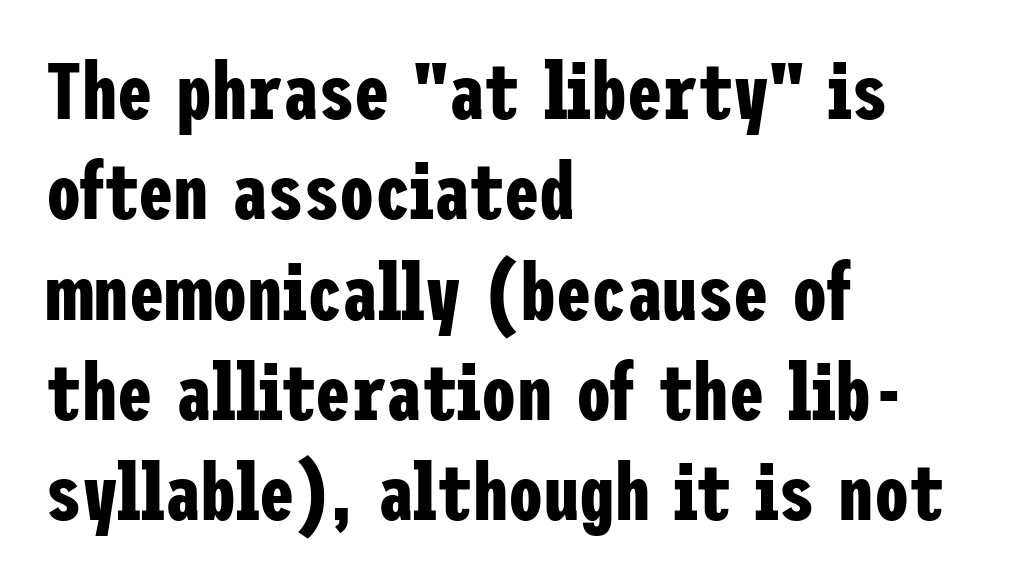
{"serif": "no", "italic": "no", "bold": "yes", "weight": "bold", "width": "condensed", "stroke_contrast": "low", "x_height": "medium", "underline": "no", "align": "left", "line_spacing": "normal", "line_spacing_ratio": 1.27, "letter_spacing": "normal", "letter_spacing_em": 0.0, "glyph_px": 79}
